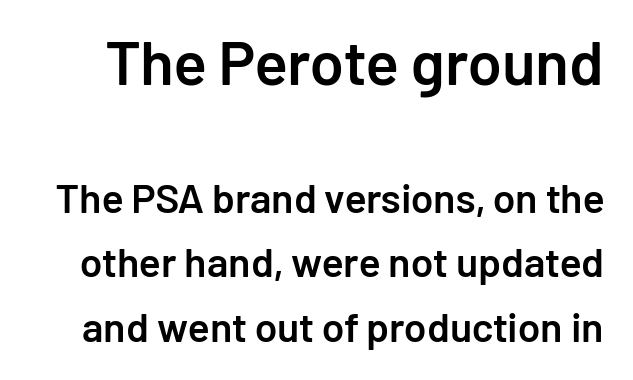
The image shows 62 px semibold sans-serif type, upright; set normal line spacing (1.57x), normal letter spacing, not underlined; the first (top) block is 1.51x larger; low stroke contrast and a medium x-height.
